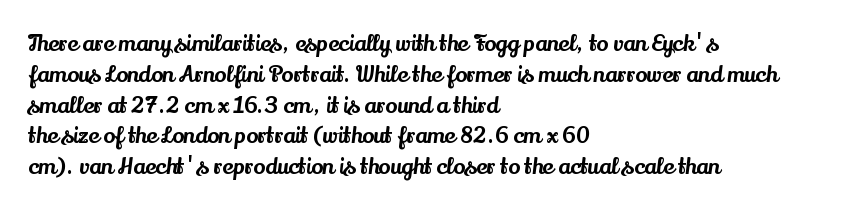
Q: Is the text italic (slanted)? A: Yes.
Q: Is the text underlined? A: No.
Q: How is the paragraph aligned? A: Left-aligned.
Q: Is the spacing between letters normal or unusually wide? A: Normal.
Q: Is the spacing between lines tight, normal or loose? A: Normal.
